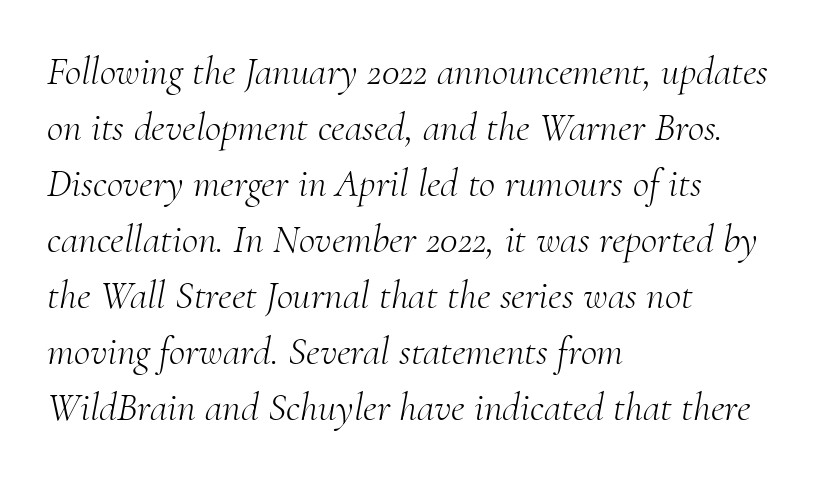
Style check: oblique. The face used here is rendered with its standard letterfit. A bare baseline throughout the passage. Stroke mass is kept to a normal reading level or below.
